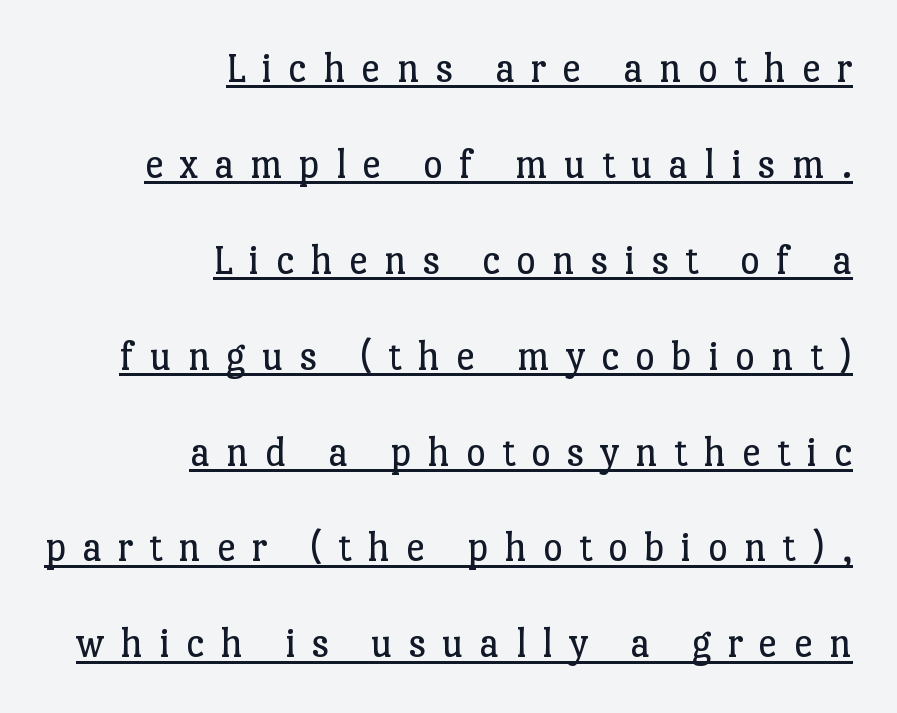
Q: Is the text bold? A: No.
Q: Is the text italic (slanted)? A: No, it is upright.
Q: Is the typeface a serif or a sans-serif typeface? A: Serif.
Q: Is the text underlined? A: Yes.
Q: How is the paragraph aligned? A: Right-aligned.
Q: Is the spacing between letters normal or unusually wide? A: Unusually wide.
Q: Is the spacing between lines tight, normal or loose? A: Loose.
Q: Width (condensed, normal, or wide)? A: Normal.
Q: Stroke contrast? A: Low.
Q: x-height? A: Medium.
Q: Monospaced? A: No.
